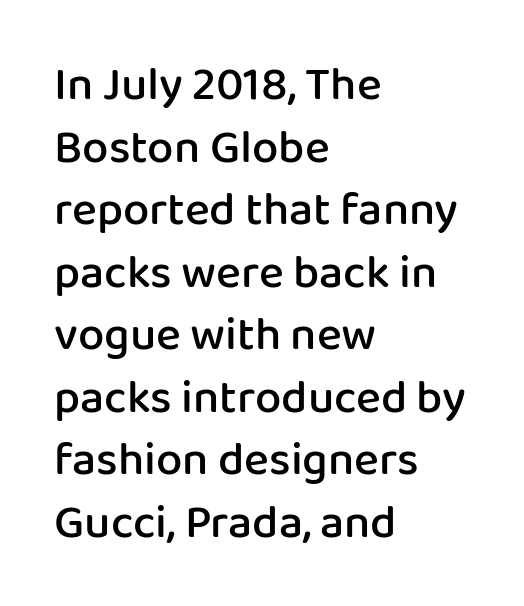
The string is rendered with underlining switched off. The font's upright variant was chosen for this text. These lines are rendered in a variable-pitch font. The tracking reads as untouched default to a designer's eye.
